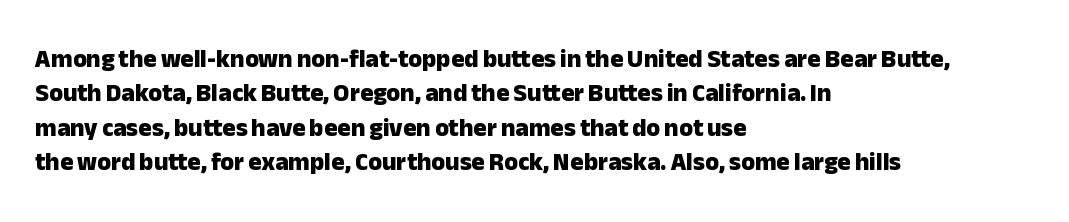
Plain, unruled lines of type. Italic: no, the glyphs are upright roman. The face used here has the dense, thick strokes of a bold. Compared with typical paragraphs, the rows here are spaced about the same. The paragraph has a hard left edge and a soft right edge. Here the glyphs are tracked normally, forming tight word shapes.
